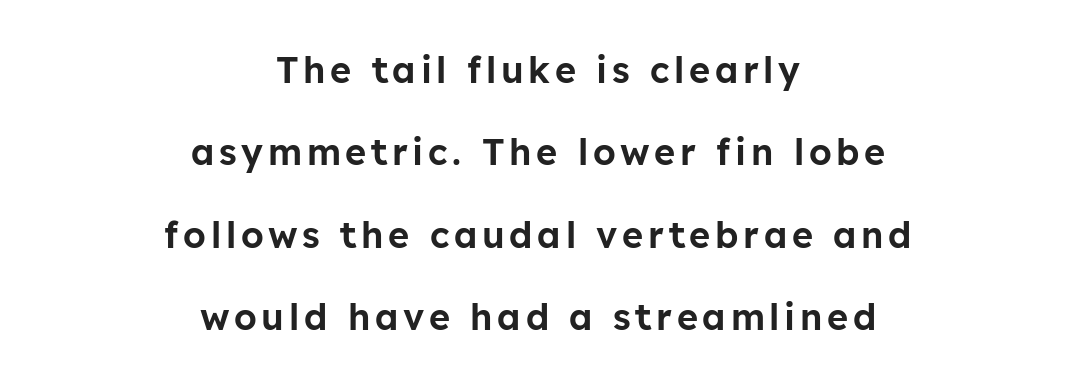
Upright lettering throughout. The paragraph shown floats in the horizontal middle. Honestly, there is no underline to notice here at all. Proportional: the letters do not fall into vertical columns. What kind of face is this? One without serifs — a sans.
